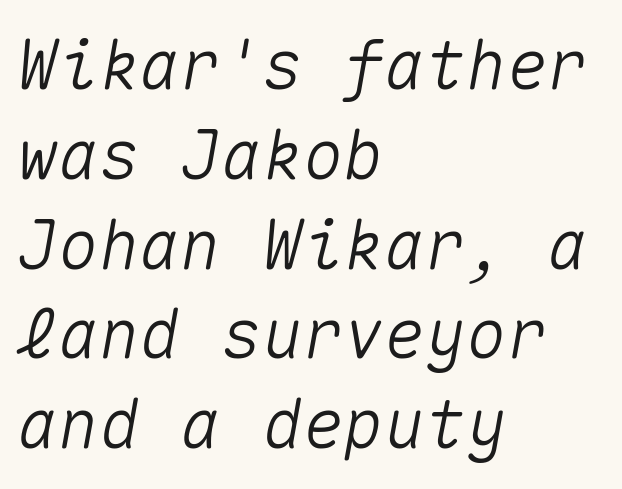
The passage shown is not underscored anywhere. Emphasis-style slanted type is in use. Observe the ordinary spacing: letters are neighbours, not strangers. Does the leading feel generous? No, just average.
